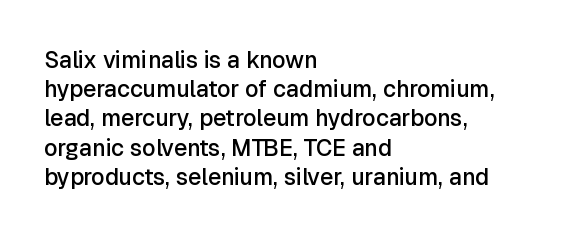
The image shows 23 px text type, upright; set left-aligned, normal line spacing (1.27x), normal letter spacing, not underlined.
